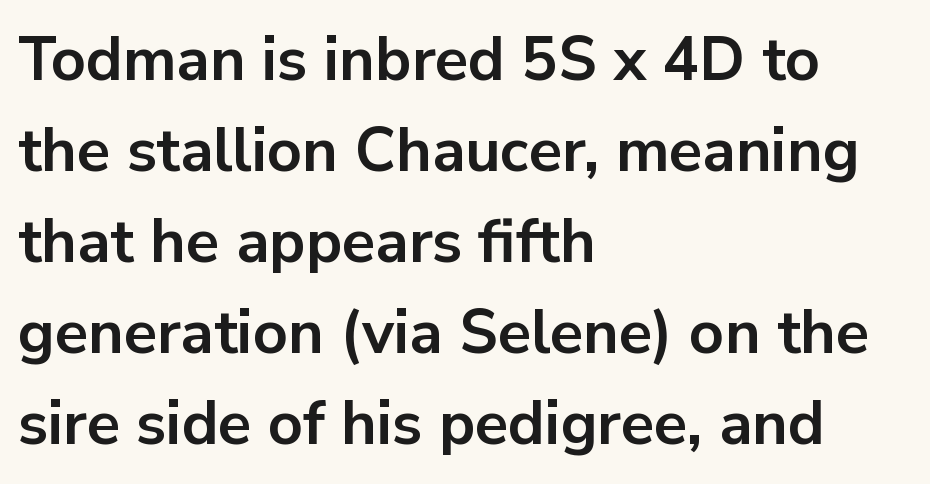
{"serif": "no", "italic": "no", "bold": "yes", "weight": "bold", "width": "normal", "stroke_contrast": "low", "x_height": "medium", "monospaced": "no", "underline": "no", "align": "left", "line_spacing": "normal", "line_spacing_ratio": 1.49, "letter_spacing": "normal", "letter_spacing_em": 0.0, "glyph_px": 61}
